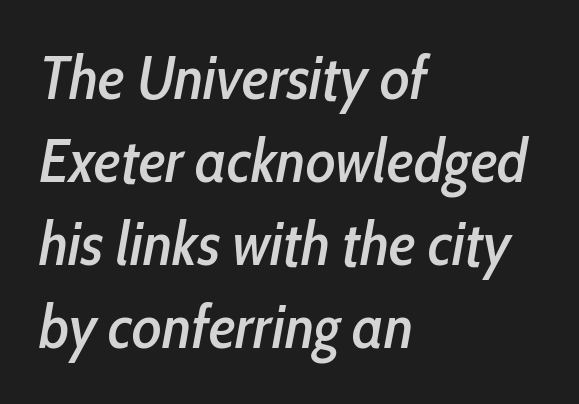
Q: Is the text italic (slanted)? A: Yes, it leans right by about 10 degrees.
Q: Is the text underlined? A: No.
Q: How is the paragraph aligned? A: Left-aligned.
Q: Is the spacing between letters normal or unusually wide? A: Normal.
Q: Is the spacing between lines tight, normal or loose? A: Normal.
Q: Width (condensed, normal, or wide)? A: Condensed.
Q: Stroke contrast? A: Low.
Q: x-height? A: Medium.
Q: Monospaced? A: No.
